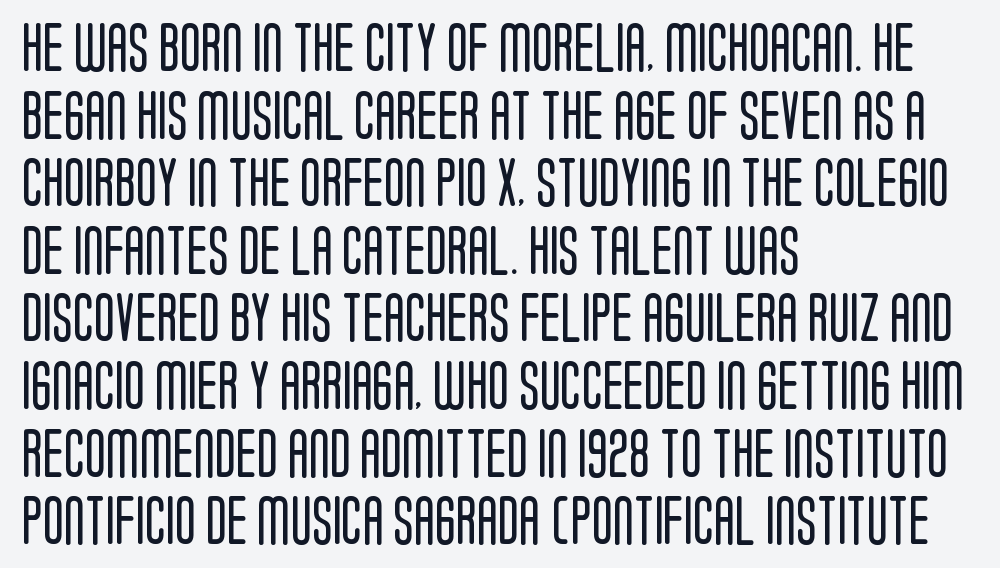
Q: Is the text bold? A: No.
Q: Is the text italic (slanted)? A: No, it is upright.
Q: Is the typeface a serif or a sans-serif typeface? A: Sans-serif.
Q: Is the text underlined? A: No.
Q: How is the paragraph aligned? A: Left-aligned.
Q: Is the spacing between letters normal or unusually wide? A: Normal.
Q: Is the spacing between lines tight, normal or loose? A: Normal.
Q: Width (condensed, normal, or wide)? A: Condensed.
Q: Stroke contrast? A: Low.
Q: x-height? A: Large.
Q: Monospaced? A: No.
